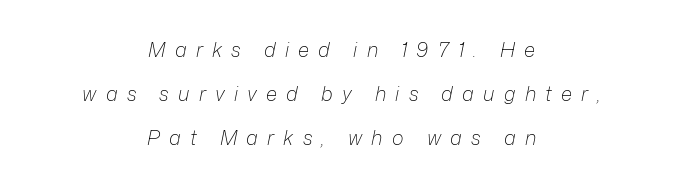
{"italic": "yes", "lean": "right", "slant_degrees": 12, "bold": "no", "underline": "no", "align": "center", "line_spacing": "loose", "line_spacing_ratio": 2.2, "letter_spacing": "wide", "letter_spacing_em": 0.46, "glyph_px": 20}
